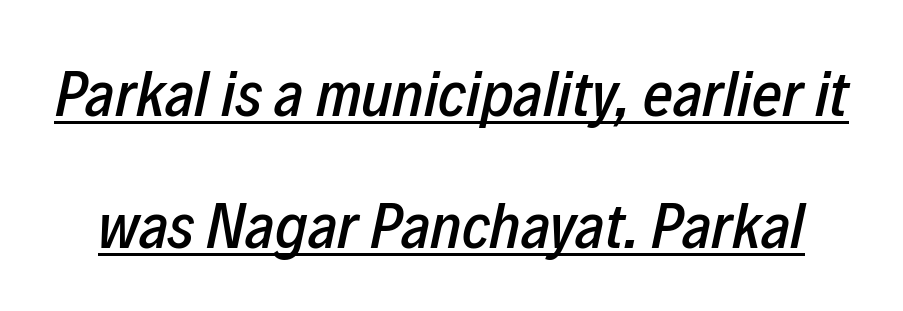
This is underlined copy, the kind a proofreader might mark for attention. No extra tracking has been applied to these lines. This sample uses an oblique cut, with every glyph tilted off the vertical. Is this a fixed-width face? No — the glyphs have proportional, varying widths. The rendering uses a large line-height, opening up the rows.
